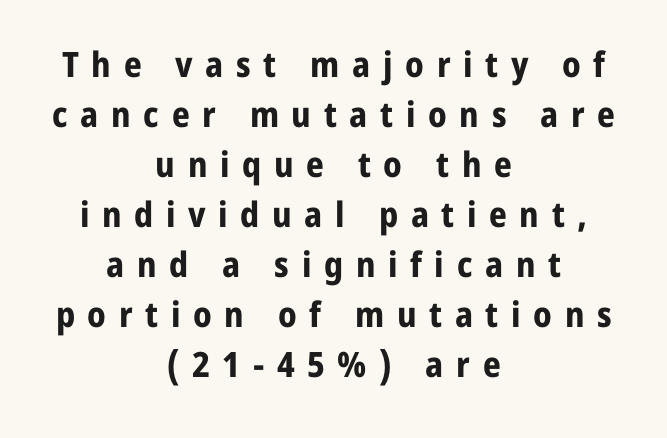
Each letter's strokes conclude bluntly, with no projecting serifs. Leading: standard. Chunky letters — that's bold for sure. The specimen omits any rule beneath the text block's lines. A student would call this center alignment; a typographer would say set centered. Each letter keeps its own natural width here, so spacing adapts to shape.
